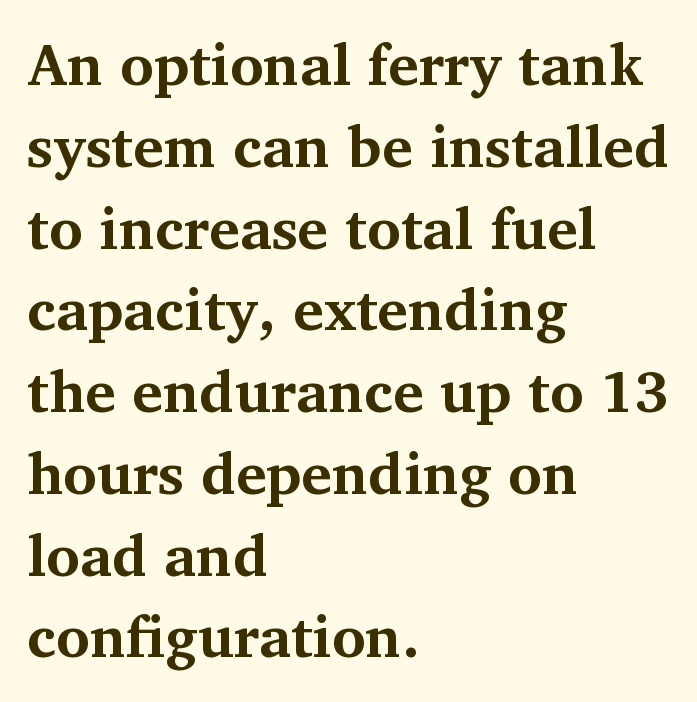
Q: Is the text bold? A: Yes.
Q: Is the text italic (slanted)? A: No, it is upright.
Q: Is the typeface a serif or a sans-serif typeface? A: Serif.
Q: Is the text underlined? A: No.
Q: How is the paragraph aligned? A: Left-aligned.
Q: Is the spacing between letters normal or unusually wide? A: Normal.
Q: Is the spacing between lines tight, normal or loose? A: Normal.
Q: Width (condensed, normal, or wide)? A: Normal.
Q: Stroke contrast? A: Medium.
Q: x-height? A: Medium.
Q: Monospaced? A: No.
